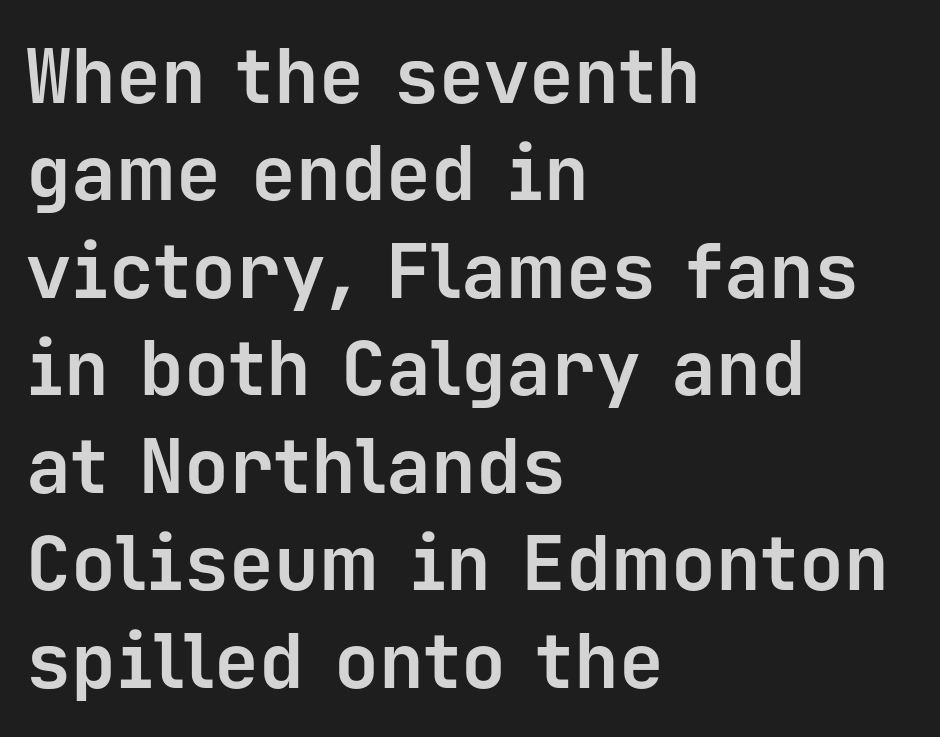
{"serif": "no", "italic": "no", "bold": "yes", "weight": "bold", "width": "normal", "stroke_contrast": "low", "x_height": "medium", "monospaced": "yes", "underline": "no", "align": "left", "line_spacing": "normal", "line_spacing_ratio": 1.3, "letter_spacing": "normal", "letter_spacing_em": 0.0, "glyph_px": 75}
